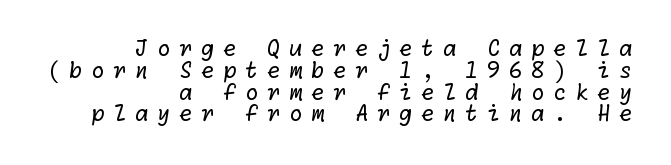
No letter is thick-stroked: the sample isn't bold. One glance says dense: line gaps are narrower than usual. Does the copy run flush right? Yes — the right margin is perfectly even. Honestly, the letter spacing is so wide it's the main thing you notice.
